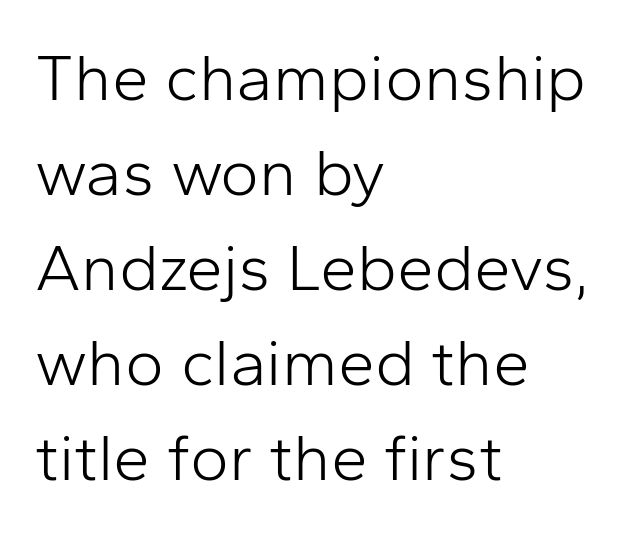
The image shows 66 px light sans-serif type, upright; set left-aligned, normal line spacing (1.44x), normal letter spacing, not underlined; low stroke contrast and a medium x-height.
